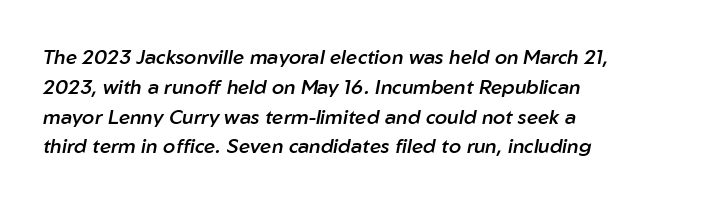
Q: Is the text bold? A: Semi-bold.
Q: Is the text italic (slanted)? A: Yes, it leans right by about 10 degrees.
Q: Is the text underlined? A: No.
Q: How is the paragraph aligned? A: Left-aligned.
Q: Is the spacing between letters normal or unusually wide? A: Normal.
Q: Is the spacing between lines tight, normal or loose? A: Normal.
